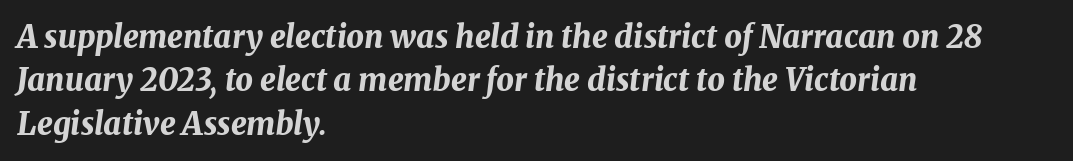
Q: Is the text bold? A: Yes.
Q: Is the text italic (slanted)? A: Yes, it leans right by about 8 degrees.
Q: Is the text underlined? A: No.
Q: How is the paragraph aligned? A: Left-aligned.
Q: Is the spacing between letters normal or unusually wide? A: Normal.
Q: Is the spacing between lines tight, normal or loose? A: Normal.
Q: Width (condensed, normal, or wide)? A: Normal.
Q: Stroke contrast? A: Medium.
Q: x-height? A: Medium.
Q: Monospaced? A: No.
